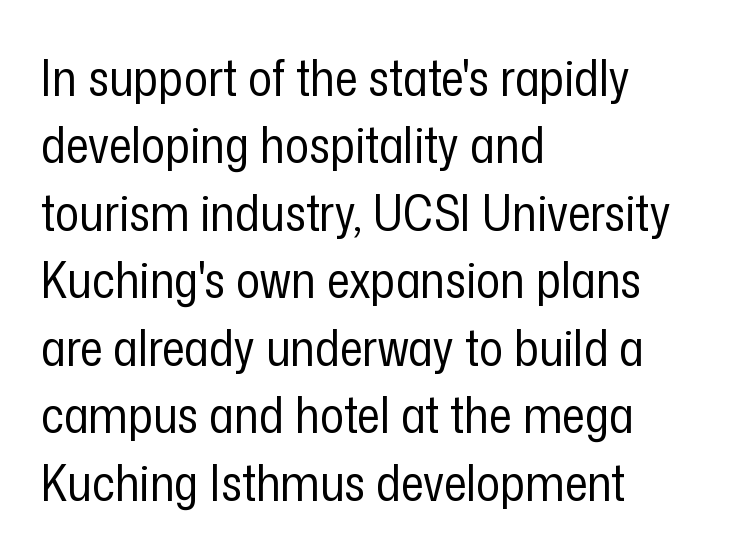
Q: Is the text bold? A: No.
Q: Is the text italic (slanted)? A: No, it is upright.
Q: Is the typeface a serif or a sans-serif typeface? A: Sans-serif.
Q: Is the text underlined? A: No.
Q: How is the paragraph aligned? A: Left-aligned.
Q: Is the spacing between letters normal or unusually wide? A: Normal.
Q: Is the spacing between lines tight, normal or loose? A: Normal.
Q: Width (condensed, normal, or wide)? A: Condensed.
Q: Stroke contrast? A: Low.
Q: x-height? A: Medium.
Q: Monospaced? A: No.
